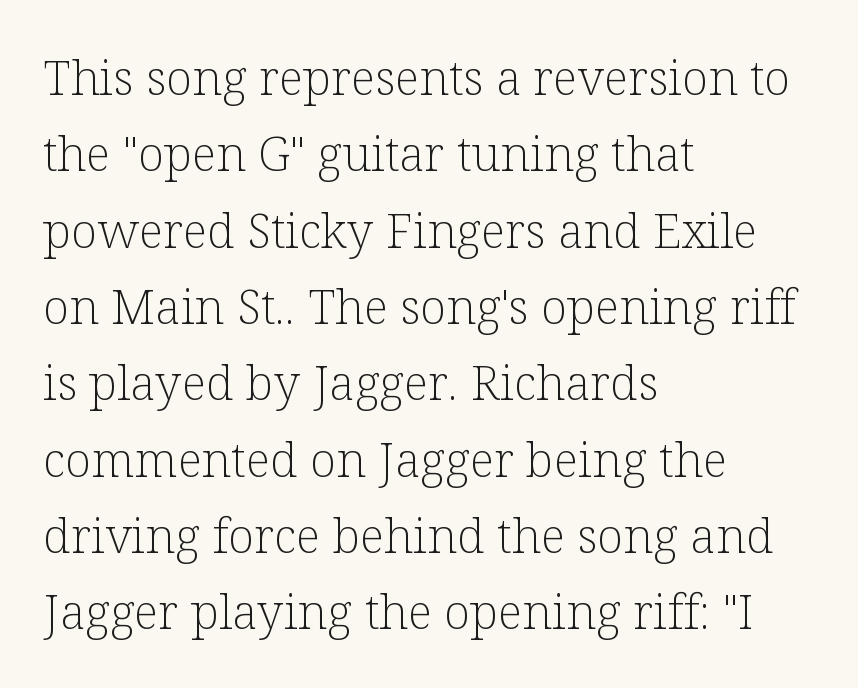
The image shows 48 px light serif type, upright; set left-aligned, normal line spacing (1.59x), normal letter spacing, not underlined; low stroke contrast and a medium x-height.
